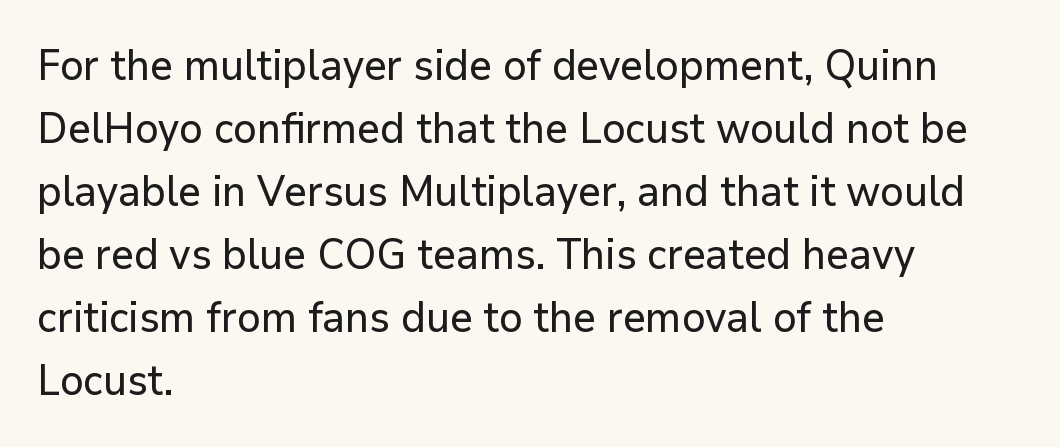
Q: Is the text italic (slanted)? A: No, it is upright.
Q: Is the typeface a serif or a sans-serif typeface? A: Sans-serif.
Q: Is the text underlined? A: No.
Q: How is the paragraph aligned? A: Left-aligned.
Q: Is the spacing between letters normal or unusually wide? A: Normal.
Q: Is the spacing between lines tight, normal or loose? A: Normal.
Q: Width (condensed, normal, or wide)? A: Normal.
Q: Stroke contrast? A: Low.
Q: x-height? A: Medium.
Q: Monospaced? A: No.
